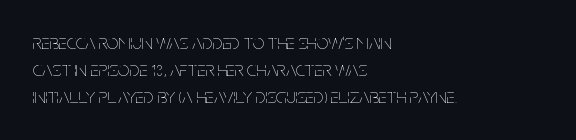
These lines keep a tight, regular rhythm from letter to letter. The rows are spaced the way most documents space them. Nothing heavy about these letters — not bold at all. A roman cut, with each character standing at attention. Check under the words: just untouched page. All the whitespace from short lines collects on the right.
